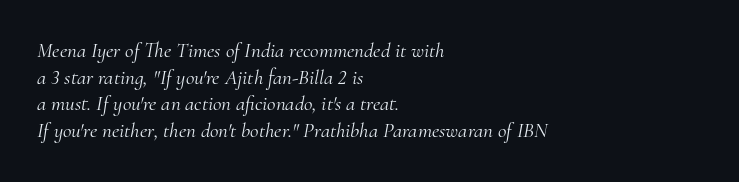
{"italic": "yes", "lean": "right", "slant_degrees": 10, "bold": "no", "underline": "no", "align": "left", "line_spacing": "normal", "line_spacing_ratio": 1.27, "letter_spacing": "normal", "letter_spacing_em": 0.0, "glyph_px": 21}
